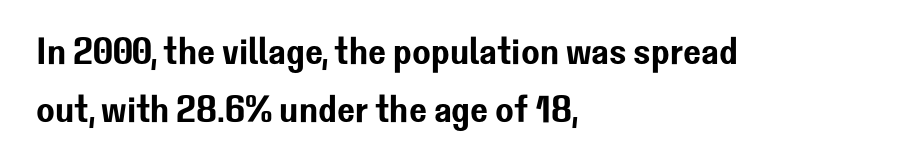
Q: Is the text italic (slanted)? A: No, it is upright.
Q: Is the typeface a serif or a sans-serif typeface? A: Sans-serif.
Q: Is the text underlined? A: No.
Q: How is the paragraph aligned? A: Left-aligned.
Q: Is the spacing between letters normal or unusually wide? A: Normal.
Q: Is the spacing between lines tight, normal or loose? A: Normal.
Q: Width (condensed, normal, or wide)? A: Normal.
Q: Stroke contrast? A: Low.
Q: x-height? A: Medium.
Q: Monospaced? A: No.
